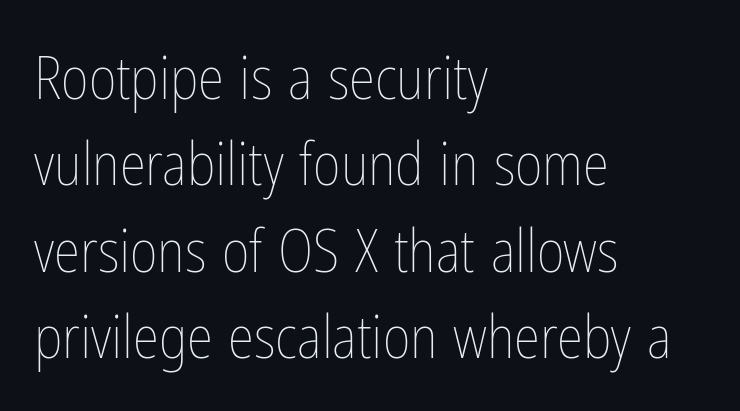
The image shows 60 px thin, condensed type, upright; set left-aligned, normal line spacing (1.44x), normal letter spacing, not underlined; low stroke contrast and a medium x-height.
